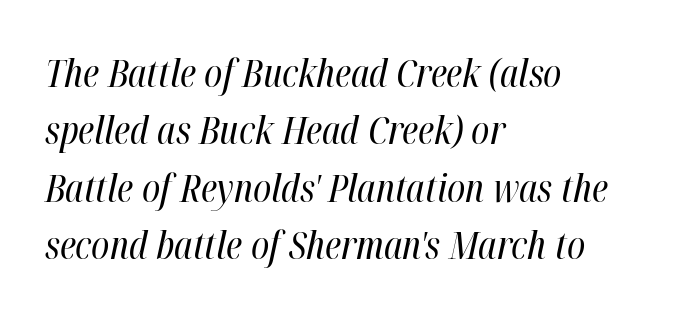
The image shows 39 px regular-weight, condensed type, italic (leaning right); set left-aligned, normal line spacing (1.47x), normal letter spacing, not underlined; high stroke contrast and a medium x-height.
